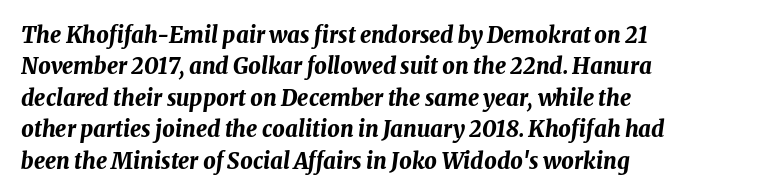
{"italic": "yes", "lean": "right", "slant_degrees": 8, "bold": "yes", "underline": "no", "align": "left", "line_spacing": "normal", "line_spacing_ratio": 1.43, "letter_spacing": "normal", "letter_spacing_em": 0.0, "glyph_px": 22}
